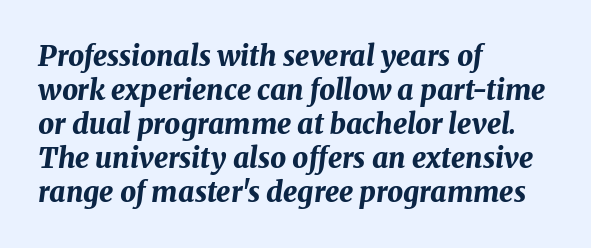
The letters are bold, with thick, heavy strokes. Glyph-to-glyph distance matches everyday printed text. Looking at the ascenders, they clearly lean. Varying glyph widths throughout — classic text-font behaviour. Underlining? Definitely not there.
